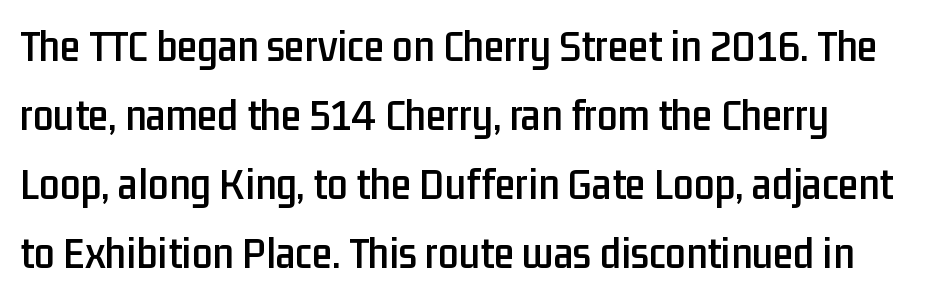
This block has exactly the height ordinary leading produces. Letter spacing: default. If you drew a ruler down the left edge, every line would touch it. The axis of the letterforms is exactly vertical.
